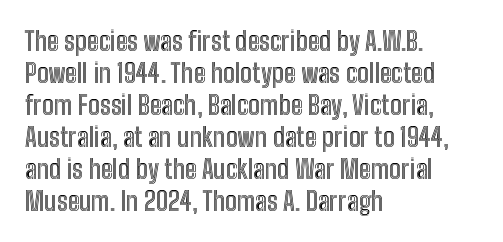
Q: Is the text italic (slanted)? A: No, it is upright.
Q: Is the text underlined? A: No.
Q: How is the paragraph aligned? A: Left-aligned.
Q: Is the spacing between letters normal or unusually wide? A: Normal.
